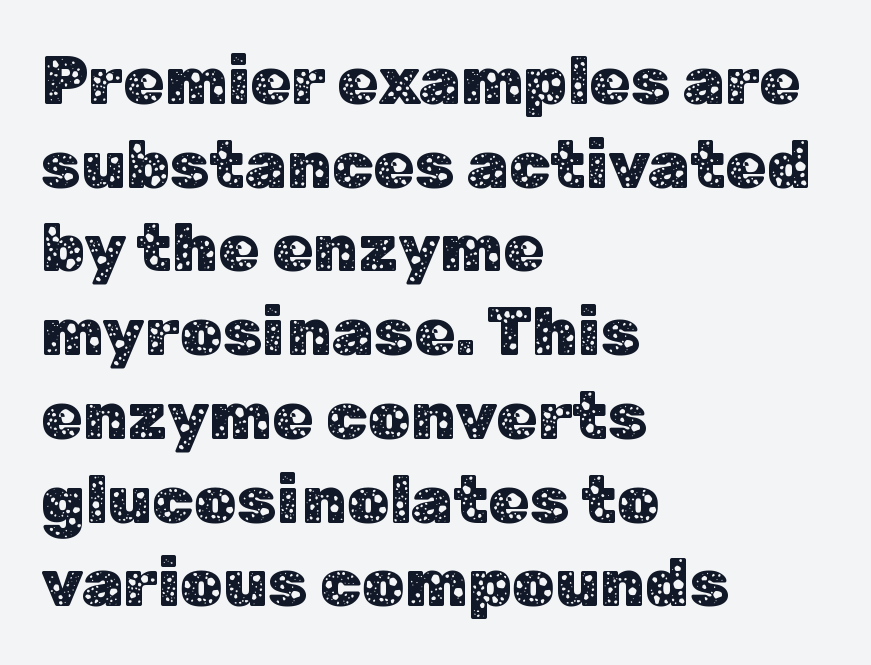
Q: Is the text italic (slanted)? A: No, it is upright.
Q: Is the typeface a serif or a sans-serif typeface? A: Sans-serif.
Q: Is the text underlined? A: No.
Q: How is the paragraph aligned? A: Left-aligned.
Q: Is the spacing between letters normal or unusually wide? A: Normal.
Q: Is the spacing between lines tight, normal or loose? A: Normal.
Q: Width (condensed, normal, or wide)? A: Normal.
Q: Stroke contrast? A: Low.
Q: x-height? A: Medium.
Q: Monospaced? A: No.
